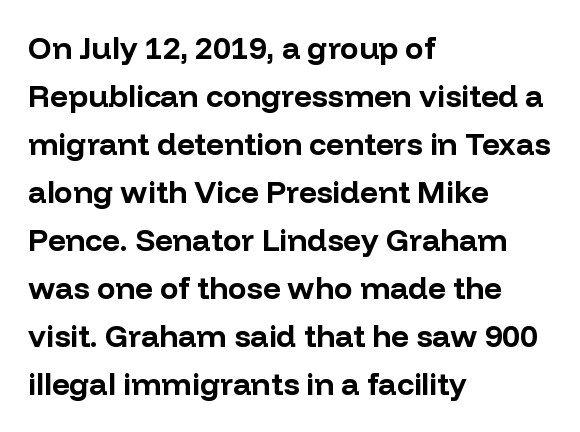
Is this a sans? Yes — the strokes have no serifs. The face used here is proportionally spaced, like ordinary book or web type. On the weight axis this lands at bold, roughly 700. The rendering anchors every line to the left-hand side. Words float on clear page, feet unadorned. Students, observe: this is what conventionally led text looks like.
